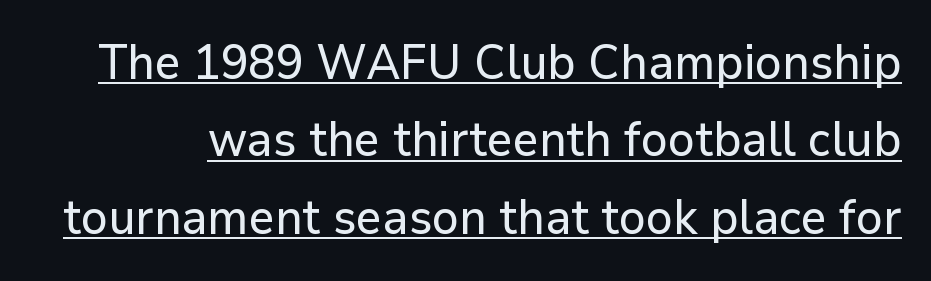
The letters sit at their default tracking, neither squeezed nor spread. Check where the strokes stop: nothing finishes them off — pure sans. Like a heading marked for emphasis, these lines bear an underscore. Normally led — the rows are evenly, conventionally spaced. You can tell it's not italic because the verticals are truly vertical.
